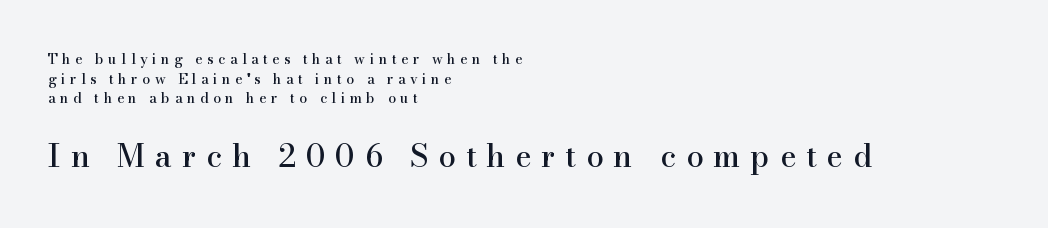
The image shows 31 px serif type, upright; set left-aligned, normal line spacing (1.4x), unusually wide letter spacing (+0.32 em), not underlined; the second (bottom) block is 2.21x larger; high stroke contrast and a small x-height.
